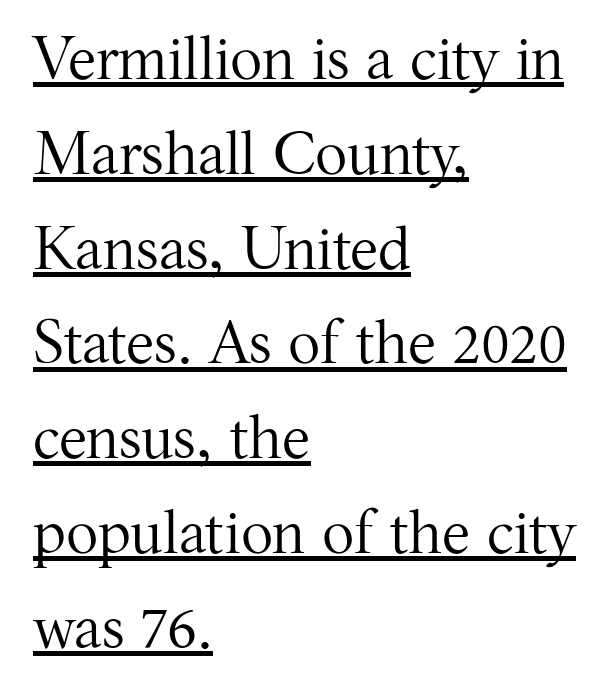
Q: Is the text bold? A: No.
Q: Is the text italic (slanted)? A: No, it is upright.
Q: Is the typeface a serif or a sans-serif typeface? A: Serif.
Q: Is the text underlined? A: Yes.
Q: How is the paragraph aligned? A: Left-aligned.
Q: Is the spacing between letters normal or unusually wide? A: Normal.
Q: Is the spacing between lines tight, normal or loose? A: Normal.
Q: Width (condensed, normal, or wide)? A: Normal.
Q: Stroke contrast? A: Medium.
Q: x-height? A: Medium.
Q: Monospaced? A: No.
